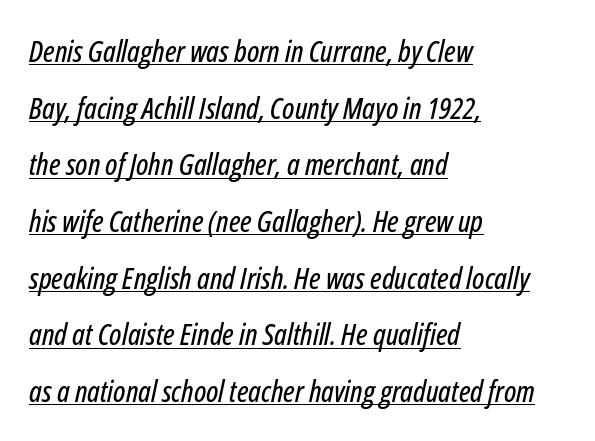
Q: Is the text italic (slanted)? A: Yes, it leans right by about 12 degrees.
Q: Is the text underlined? A: Yes.
Q: How is the paragraph aligned? A: Left-aligned.
Q: Is the spacing between letters normal or unusually wide? A: Normal.
Q: Width (condensed, normal, or wide)? A: Condensed.
Q: Stroke contrast? A: Low.
Q: x-height? A: Medium.
Q: Monospaced? A: No.
